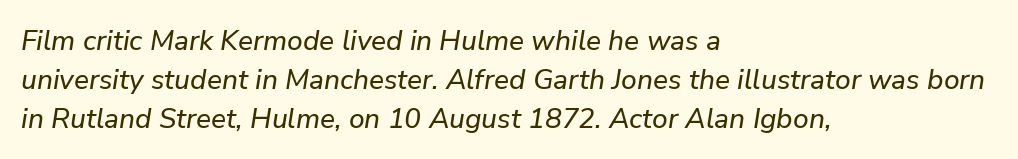
Horizontally, the lines are justified to the leading edge only. Clear beneath every line of the passage. Each letter keeps its own natural width here, so spacing adapts to shape. Each word holds together tightly as a unit, with standard inter-letter gaps. In terms of leading, this rendering sits right in the middle.
